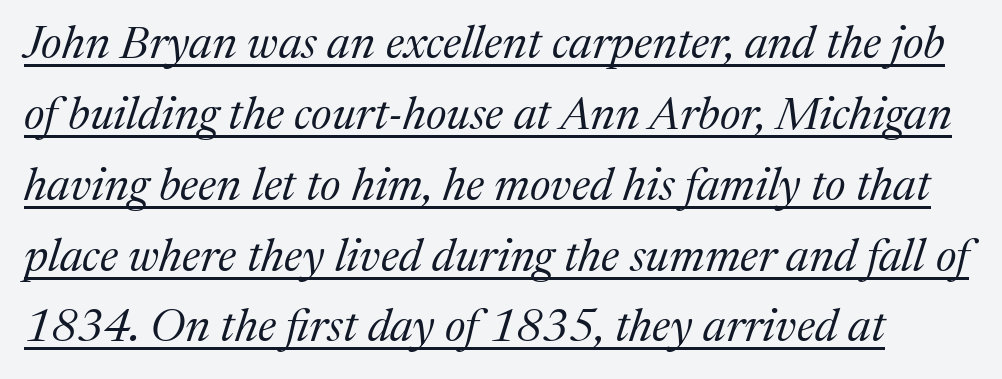
Q: Is the text bold? A: No.
Q: Is the text italic (slanted)? A: Yes, it leans right by about 17 degrees.
Q: Is the typeface a serif or a sans-serif typeface? A: Serif.
Q: Is the text underlined? A: Yes.
Q: Is the spacing between letters normal or unusually wide? A: Normal.
Q: Is the spacing between lines tight, normal or loose? A: Normal.
Q: Width (condensed, normal, or wide)? A: Normal.
Q: Stroke contrast? A: Medium.
Q: x-height? A: Medium.
Q: Monospaced? A: No.
